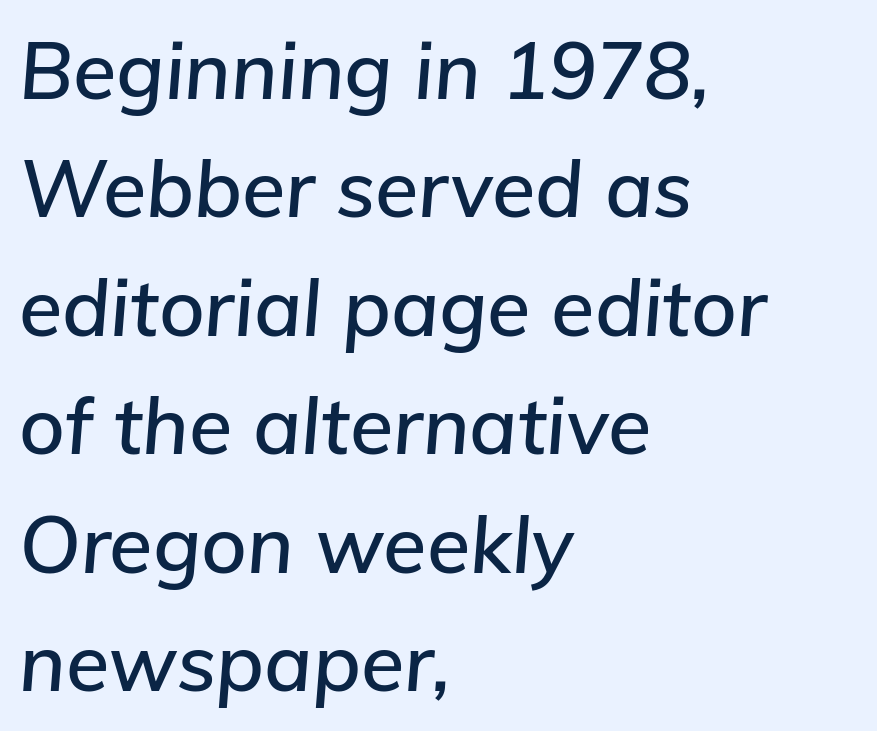
Q: Is the text italic (slanted)? A: Yes, it leans right by about 5 degrees.
Q: Is the text underlined? A: No.
Q: How is the paragraph aligned? A: Left-aligned.
Q: Is the spacing between letters normal or unusually wide? A: Normal.
Q: Is the spacing between lines tight, normal or loose? A: Normal.
Q: Width (condensed, normal, or wide)? A: Normal.
Q: Stroke contrast? A: Low.
Q: x-height? A: Medium.
Q: Monospaced? A: No.
